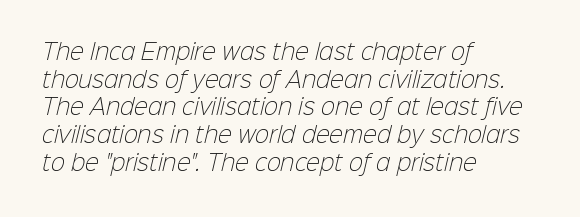
The image shows 21 px text type; set left-aligned, normal line spacing (1.32x), normal letter spacing, not underlined.
